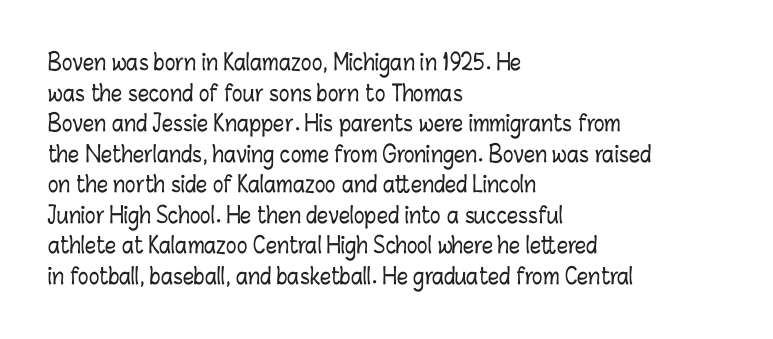
Q: Is the text italic (slanted)? A: No, it is upright.
Q: Is the text underlined? A: No.
Q: How is the paragraph aligned? A: Left-aligned.
Q: Is the spacing between letters normal or unusually wide? A: Normal.
Q: Is the spacing between lines tight, normal or loose? A: Normal.
